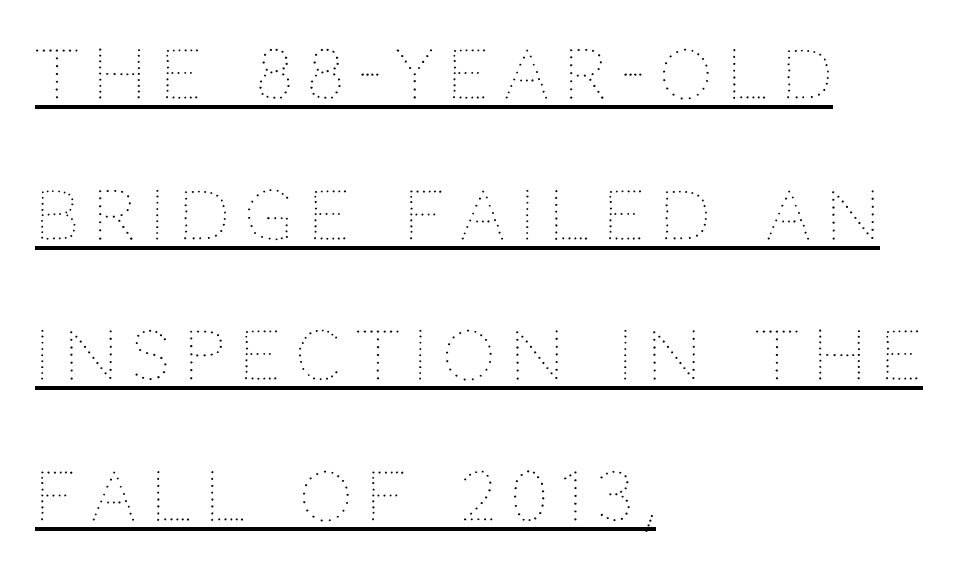
{"italic": "no", "bold": "no", "weight": "thin", "width": "normal", "stroke_contrast": "medium", "x_height": "large", "monospaced": "no", "underline": "yes", "align": "left", "line_spacing": "loose", "line_spacing_ratio": 2.1, "letter_spacing": "wide", "letter_spacing_em": 0.21, "glyph_px": 67}
